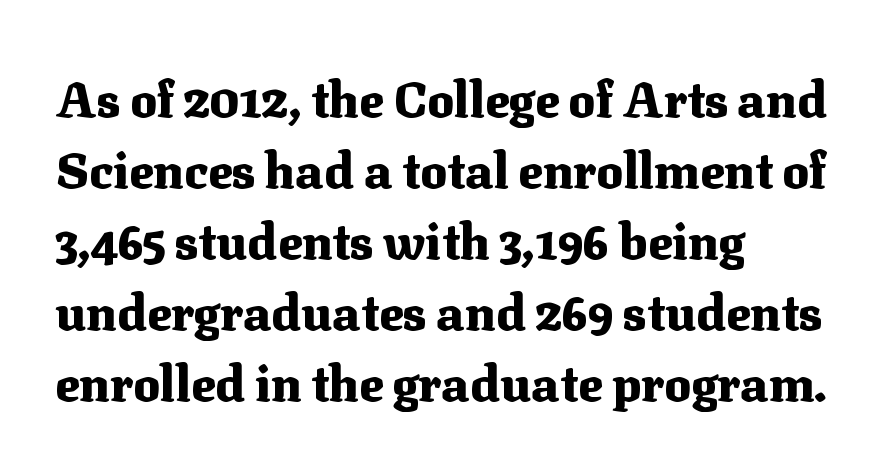
Q: Is the text bold? A: Yes.
Q: Is the text italic (slanted)? A: No, it is upright.
Q: Is the typeface a serif or a sans-serif typeface? A: Serif.
Q: Is the text underlined? A: No.
Q: How is the paragraph aligned? A: Left-aligned.
Q: Is the spacing between letters normal or unusually wide? A: Normal.
Q: Is the spacing between lines tight, normal or loose? A: Normal.
Q: Width (condensed, normal, or wide)? A: Normal.
Q: Stroke contrast? A: Medium.
Q: x-height? A: Medium.
Q: Monospaced? A: No.
